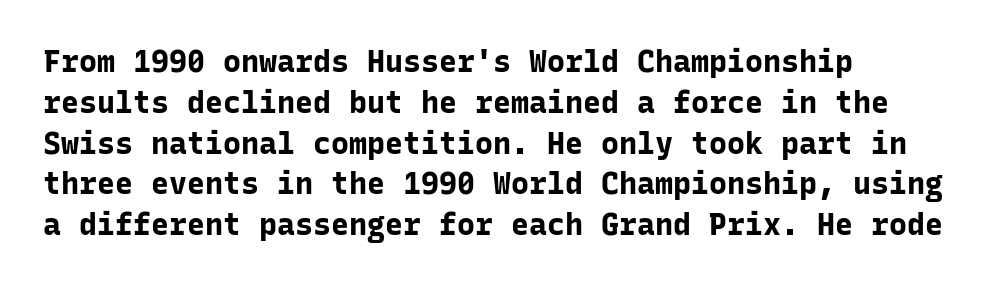
Q: Is the text bold? A: Yes.
Q: Is the text italic (slanted)? A: No, it is upright.
Q: Is the typeface a serif or a sans-serif typeface? A: Sans-serif.
Q: Is the text underlined? A: No.
Q: How is the paragraph aligned? A: Left-aligned.
Q: Is the spacing between letters normal or unusually wide? A: Normal.
Q: Is the spacing between lines tight, normal or loose? A: Normal.
Q: Width (condensed, normal, or wide)? A: Normal.
Q: Stroke contrast? A: Low.
Q: x-height? A: Medium.
Q: Monospaced? A: Yes.
